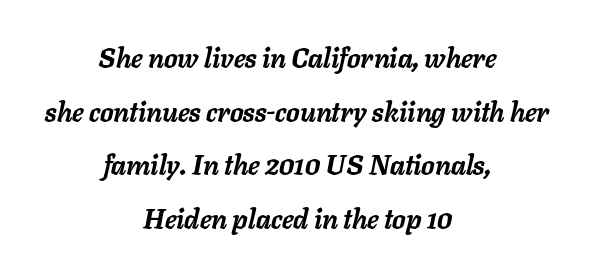
{"italic": "yes", "lean": "right", "slant_degrees": 11, "bold": "yes", "underline": "no", "align": "center", "line_spacing": "loose", "line_spacing_ratio": 1.99, "letter_spacing": "normal", "letter_spacing_em": 0.0, "glyph_px": 27}
